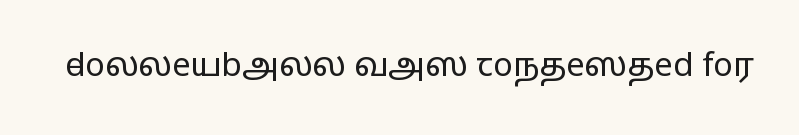
You could not count columns in this text — the font is proportionally spaced. The letters sit at their default tracking, neither squeezed nor spread. Weight: regular or lighter. The rendering shows plain stroke endings on the letterforms — a sans-serif design. If you drew a line through each stem, it would be perfectly vertical.
